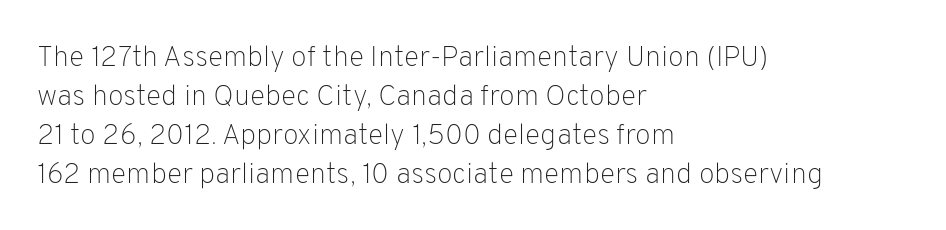
{"serif": "no", "italic": "no", "bold": "no", "weight": "light", "width": "normal", "stroke_contrast": "low", "x_height": "medium", "monospaced": "no", "underline": "no", "align": "left", "line_spacing": "normal", "line_spacing_ratio": 1.35, "letter_spacing": "normal", "letter_spacing_em": 0.0, "glyph_px": 29}
